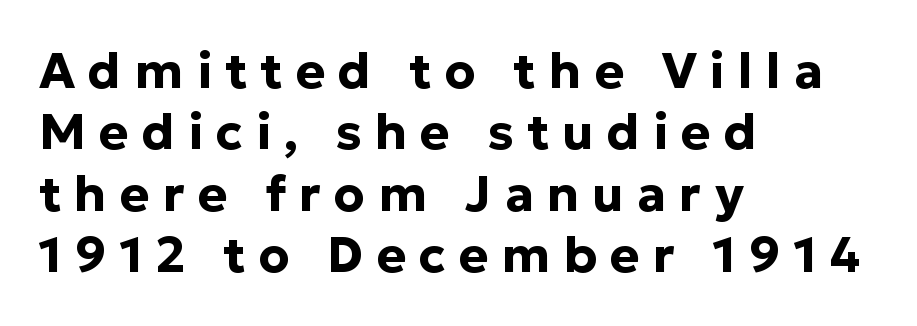
No italicization has been applied; the sample stays upright. The typesetter chose a ragged-right arrangement here. Summary of weight: heavy, a full bold. Type style note: lacks serifs.
